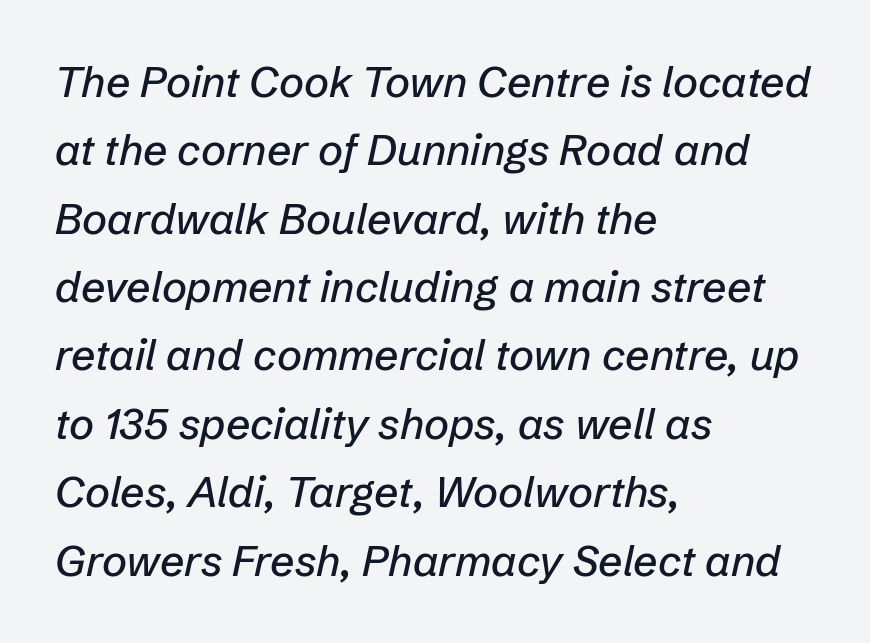
The image shows 43 px text type, italic (leaning right); set left-aligned, normal line spacing (1.59x), normal letter spacing, not underlined; low stroke contrast and a medium x-height.
